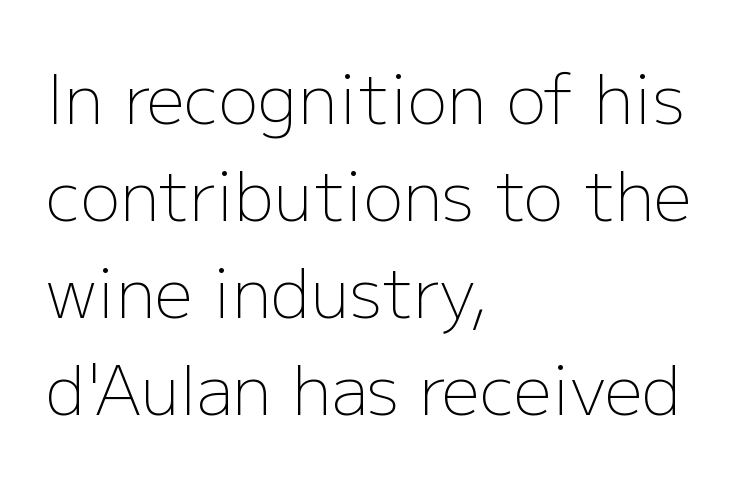
Q: Is the text bold? A: No.
Q: Is the text italic (slanted)? A: No, it is upright.
Q: Is the typeface a serif or a sans-serif typeface? A: Sans-serif.
Q: Is the text underlined? A: No.
Q: How is the paragraph aligned? A: Left-aligned.
Q: Is the spacing between letters normal or unusually wide? A: Normal.
Q: Is the spacing between lines tight, normal or loose? A: Normal.
Q: Width (condensed, normal, or wide)? A: Normal.
Q: Stroke contrast? A: Low.
Q: x-height? A: Medium.
Q: Monospaced? A: No.
